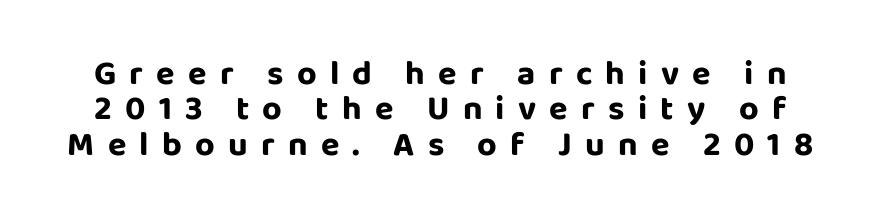
Q: Is the text bold? A: Yes.
Q: Is the text italic (slanted)? A: No, it is upright.
Q: Is the typeface a serif or a sans-serif typeface? A: Sans-serif.
Q: Is the text underlined? A: No.
Q: Is the spacing between letters normal or unusually wide? A: Unusually wide.
Q: Is the spacing between lines tight, normal or loose? A: Tight.
Q: Width (condensed, normal, or wide)? A: Normal.
Q: Stroke contrast? A: Low.
Q: x-height? A: Large.
Q: Monospaced? A: No.
